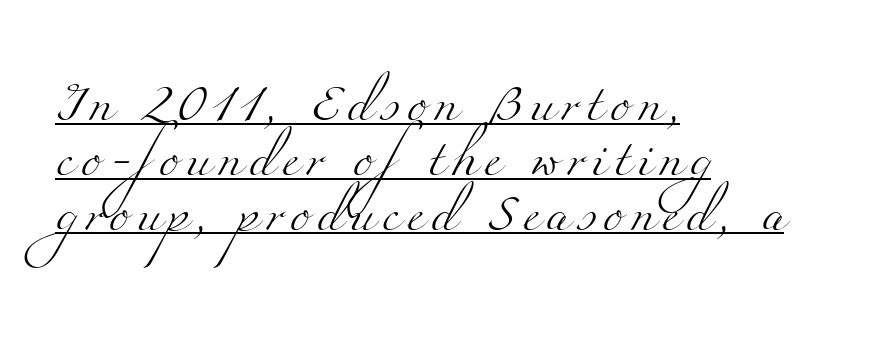
Words appear elongated and porous because spacing is wide. Stems and bowls with no extra thickness — not bold. Like a heading marked for emphasis, these lines bear an underscore. One glance says typical: line gaps are just what's usual. Varying glyph widths throughout — classic text-font behaviour.
